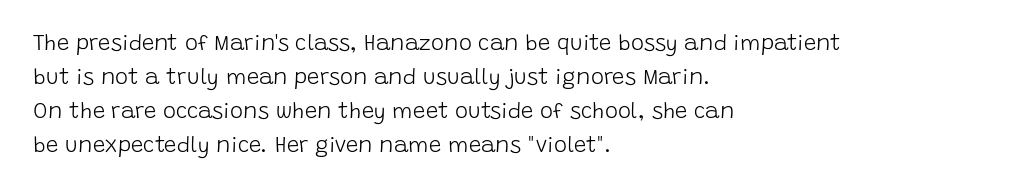
Q: Is the text bold? A: No.
Q: Is the text italic (slanted)? A: No, it is upright.
Q: Is the text underlined? A: No.
Q: How is the paragraph aligned? A: Left-aligned.
Q: Is the spacing between letters normal or unusually wide? A: Normal.
Q: Is the spacing between lines tight, normal or loose? A: Normal.
